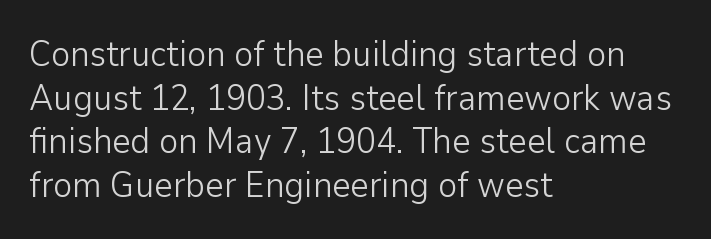
{"serif": "no", "italic": "no", "bold": "no", "weight": "light", "width": "normal", "stroke_contrast": "low", "x_height": "medium", "monospaced": "no", "underline": "no", "align": "left", "line_spacing_ratio": 1.21, "letter_spacing": "normal", "letter_spacing_em": 0.0, "glyph_px": 36}
